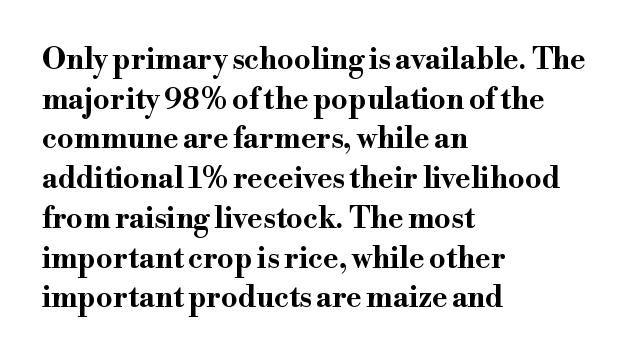
{"serif": "yes", "italic": "no", "bold": "yes", "weight": "bold", "width": "wide", "stroke_contrast": "high", "x_height": "small", "monospaced": "no", "underline": "no", "align": "left", "line_spacing": "normal", "line_spacing_ratio": 1.37, "letter_spacing": "normal", "letter_spacing_em": 0.0, "glyph_px": 29}
